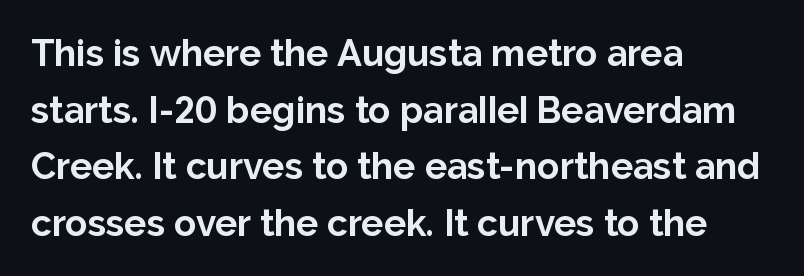
{"serif": "no", "italic": "no", "bold": "yes", "weight": "bold", "width": "normal", "stroke_contrast": "low", "x_height": "medium", "monospaced": "no", "underline": "no", "align": "left", "line_spacing": "normal", "line_spacing_ratio": 1.53, "letter_spacing": "normal", "letter_spacing_em": 0.0, "glyph_px": 37}
